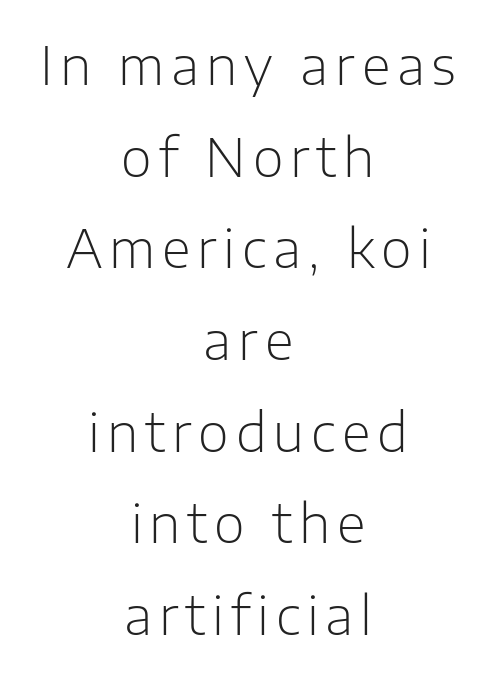
Q: Is the text bold? A: No.
Q: Is the text italic (slanted)? A: No, it is upright.
Q: Is the typeface a serif or a sans-serif typeface? A: Sans-serif.
Q: Is the text underlined? A: No.
Q: How is the paragraph aligned? A: Centered.
Q: Width (condensed, normal, or wide)? A: Normal.
Q: Stroke contrast? A: Low.
Q: x-height? A: Medium.
Q: Monospaced? A: No.
